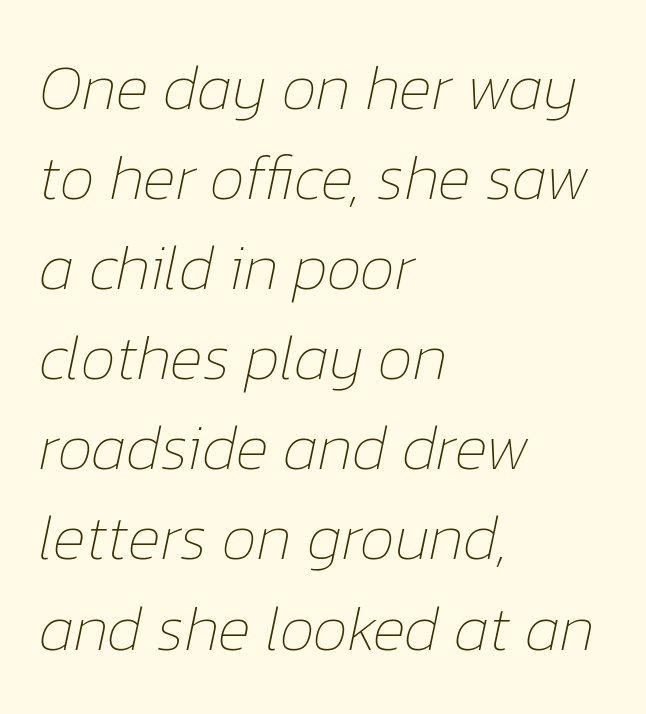
Q: Is the text bold? A: No.
Q: Is the text italic (slanted)? A: Yes, it leans right by about 12 degrees.
Q: Is the text underlined? A: No.
Q: How is the paragraph aligned? A: Left-aligned.
Q: Is the spacing between letters normal or unusually wide? A: Normal.
Q: Is the spacing between lines tight, normal or loose? A: Normal.
Q: Width (condensed, normal, or wide)? A: Normal.
Q: Stroke contrast? A: Low.
Q: x-height? A: Medium.
Q: Monospaced? A: No.
